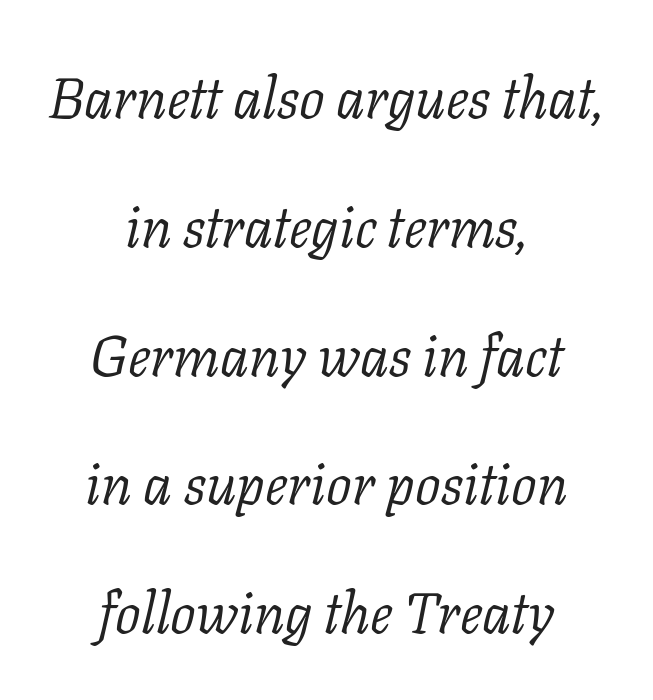
{"serif": "yes", "italic": "yes", "lean": "right", "slant_degrees": 11, "bold": "no", "weight": "light", "width": "normal", "stroke_contrast": "low", "x_height": "medium", "monospaced": "no", "underline": "no", "align": "center", "line_spacing": "loose", "line_spacing_ratio": 2.26, "letter_spacing": "normal", "letter_spacing_em": 0.0, "glyph_px": 57}
